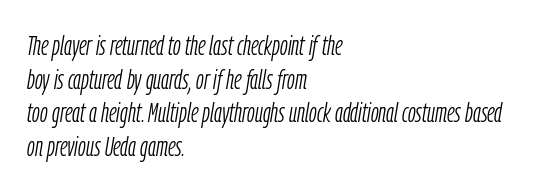
The image shows 28 px light, condensed type, italic (leaning right); set left-aligned, line spacing 1.2x, normal letter spacing, not underlined; low stroke contrast and a medium x-height.
